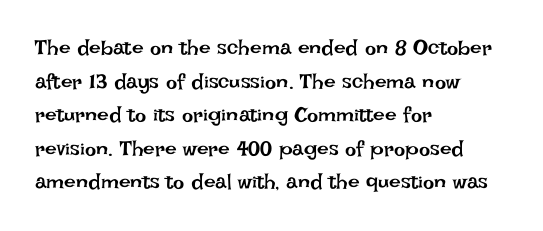
Q: Is the text bold? A: No.
Q: Is the text italic (slanted)? A: No, it is upright.
Q: Is the text underlined? A: No.
Q: How is the paragraph aligned? A: Left-aligned.
Q: Is the spacing between letters normal or unusually wide? A: Normal.
Q: Is the spacing between lines tight, normal or loose? A: Normal.
